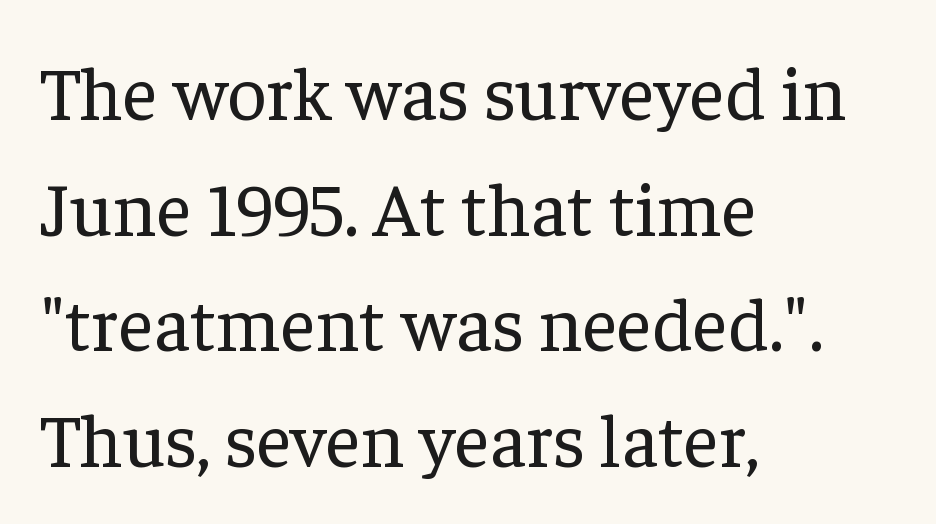
{"serif": "yes", "italic": "no", "bold": "no", "weight": "regular", "width": "normal", "stroke_contrast": "low", "x_height": "medium", "monospaced": "no", "underline": "no", "align": "left", "line_spacing": "normal", "line_spacing_ratio": 1.52, "letter_spacing": "normal", "letter_spacing_em": 0.0, "glyph_px": 76}
